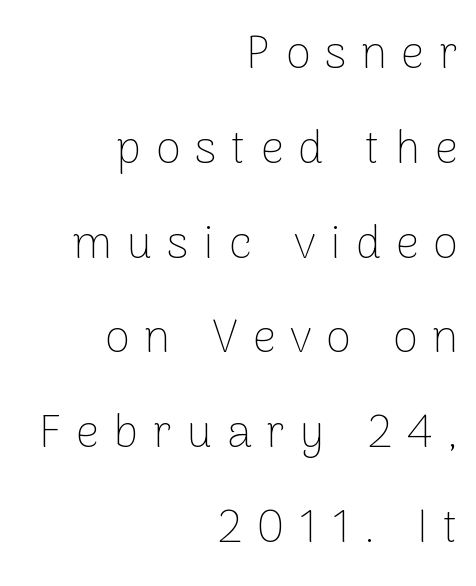
Each letter keeps its own natural width here, so spacing adapts to shape. The designer went with a sans here, leaving each stem footless. Substantial extra tracking has been applied to these lines. Vertically, the passage feels expansive, rows floating well apart.
